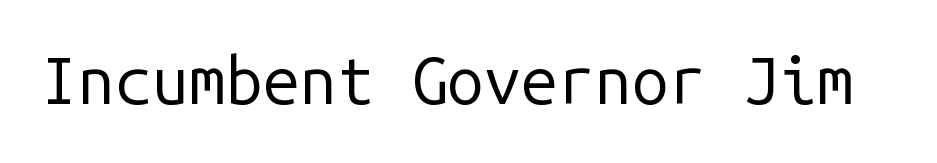
{"serif": "no", "italic": "no", "bold": "no", "weight": "regular", "width": "normal", "stroke_contrast": "low", "x_height": "medium", "monospaced": "yes", "underline": "no", "letter_spacing": "normal", "letter_spacing_em": 0.0, "glyph_px": 66}
